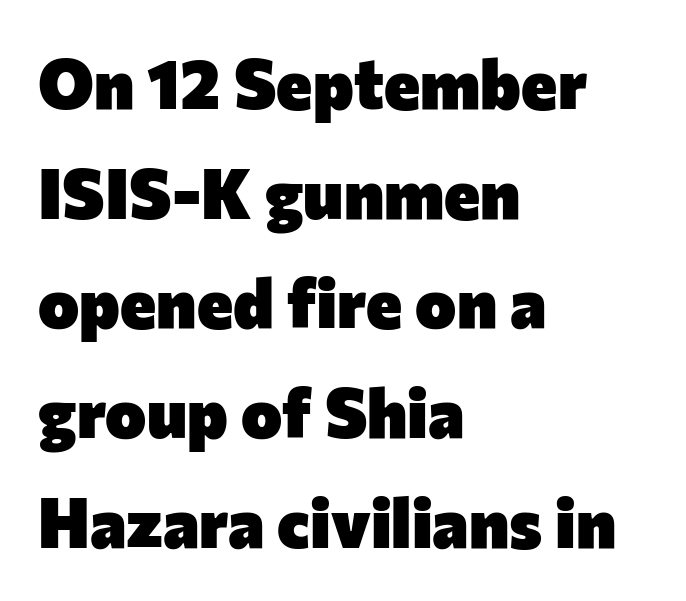
The rendering uses a bold face; every stroke is thick and dark. Honestly, the letter spacing is just normal — you wouldn't notice it. Letterform terminals end flat and unadorned throughout the passage. Line starts are locked; line ends wander.
